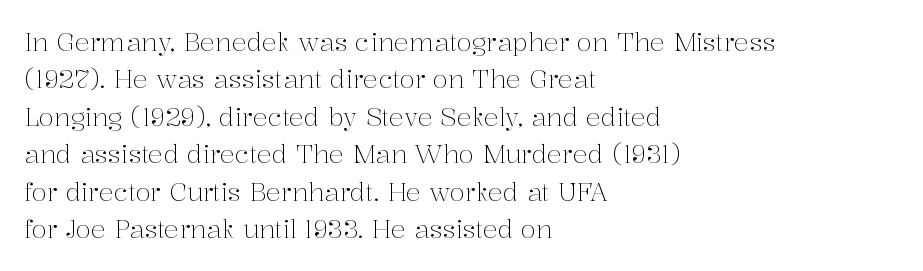
{"italic": "no", "bold": "no", "underline": "no", "align": "left", "line_spacing": "normal", "line_spacing_ratio": 1.5, "letter_spacing": "normal", "letter_spacing_em": 0.0, "glyph_px": 25}
